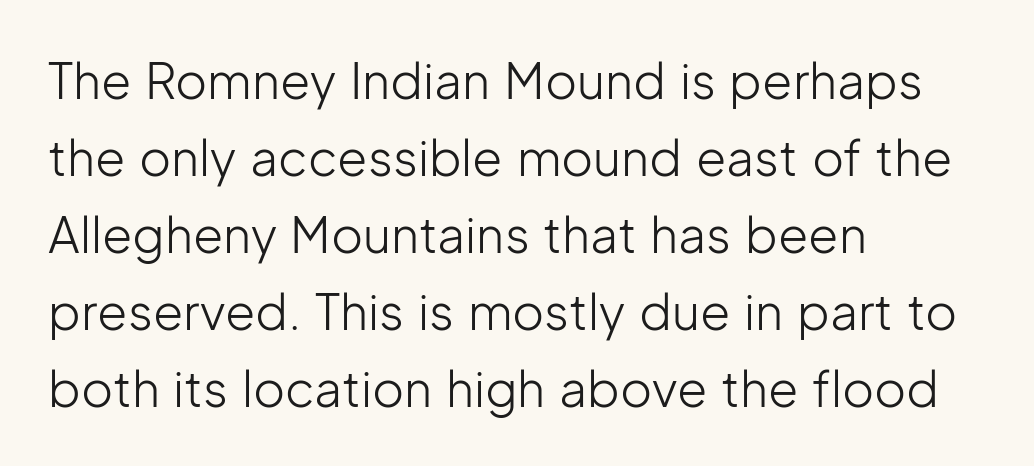
The image shows 49 px light sans-serif type, upright; set left-aligned, normal line spacing (1.57x), normal letter spacing, not underlined; low stroke contrast and a medium x-height.
